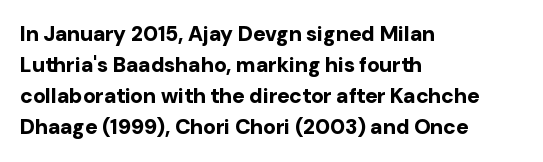
The image shows 21 px bold type, upright; set left-aligned, normal line spacing (1.48x), normal letter spacing, not underlined.
